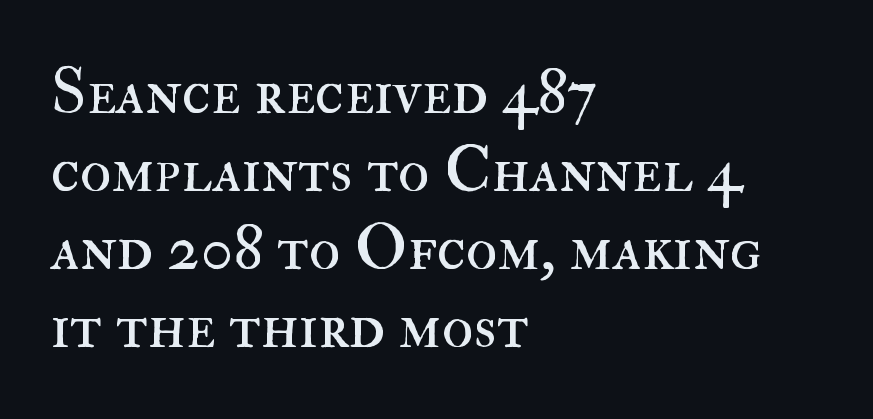
No italicization has been applied; the sample stays upright. The passage shown has conventional tracking throughout. Compared with a centered layout, this one pins lines to the left instead. Each row of text sits above clean, open space. The letters advance in unequal steps, a hallmark of proportional type.
